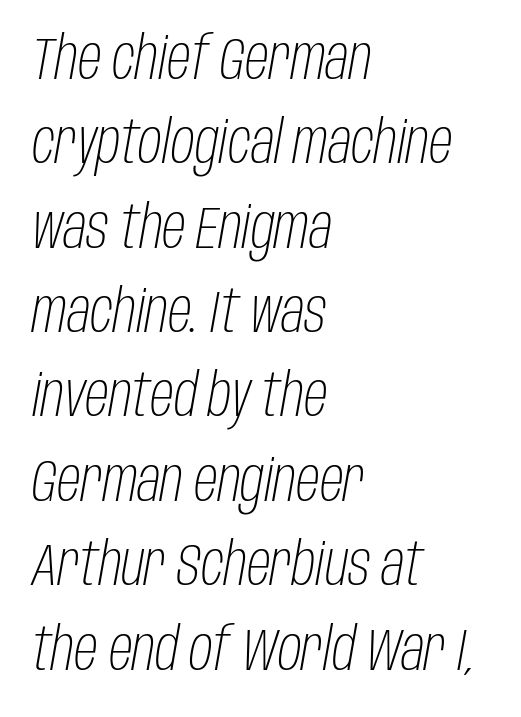
{"italic": "yes", "lean": "right", "slant_degrees": 10, "bold": "no", "weight": "light", "width": "condensed", "stroke_contrast": "low", "x_height": "large", "monospaced": "no", "underline": "no", "align": "left", "line_spacing": "normal", "line_spacing_ratio": 1.43, "letter_spacing": "normal", "letter_spacing_em": 0.0, "glyph_px": 59}
